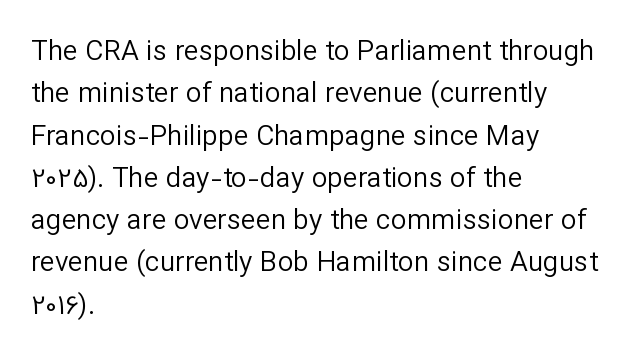
Q: Is the text bold? A: No.
Q: Is the text italic (slanted)? A: No, it is upright.
Q: Is the typeface a serif or a sans-serif typeface? A: Sans-serif.
Q: Is the text underlined? A: No.
Q: How is the paragraph aligned? A: Left-aligned.
Q: Is the spacing between letters normal or unusually wide? A: Normal.
Q: Is the spacing between lines tight, normal or loose? A: Normal.
Q: Width (condensed, normal, or wide)? A: Normal.
Q: Stroke contrast? A: Low.
Q: x-height? A: Medium.
Q: Monospaced? A: No.
